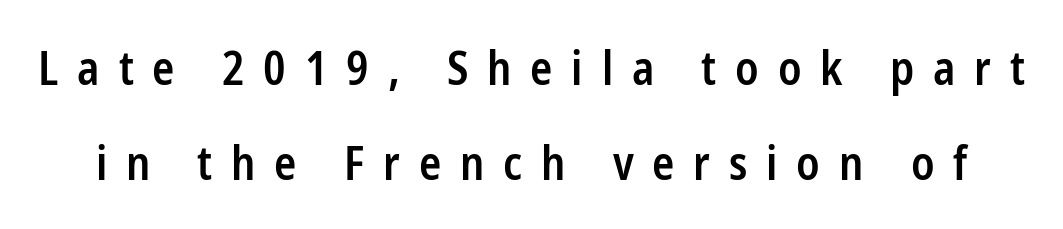
{"serif": "no", "italic": "no", "bold": "semi", "weight": "semibold", "width": "condensed", "stroke_contrast": "low", "x_height": "medium", "monospaced": "no", "underline": "no", "line_spacing": "loose", "line_spacing_ratio": 2.06, "letter_spacing": "wide", "letter_spacing_em": 0.41, "glyph_px": 46}
